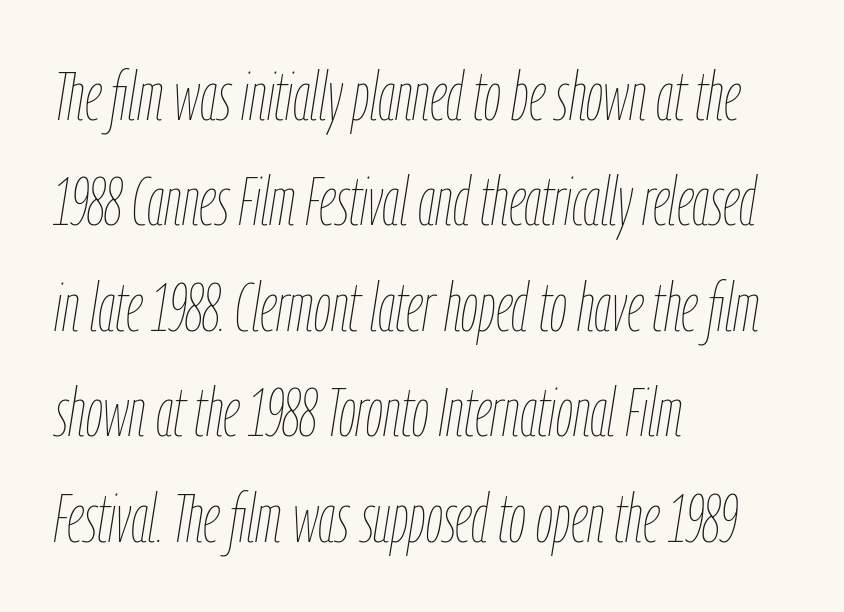
The image shows 68 px thin, condensed type, italic (leaning right); set left-aligned, normal line spacing (1.55x), normal letter spacing, not underlined; low stroke contrast and a medium x-height.
